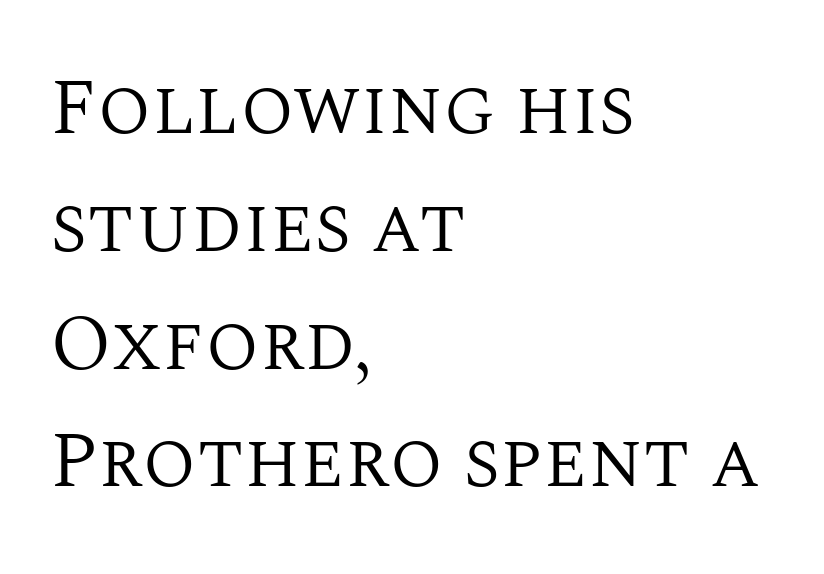
The image shows 78 px regular-weight serif type, upright; set left-aligned, normal line spacing (1.51x), normal letter spacing, not underlined; medium stroke contrast and a large x-height.
